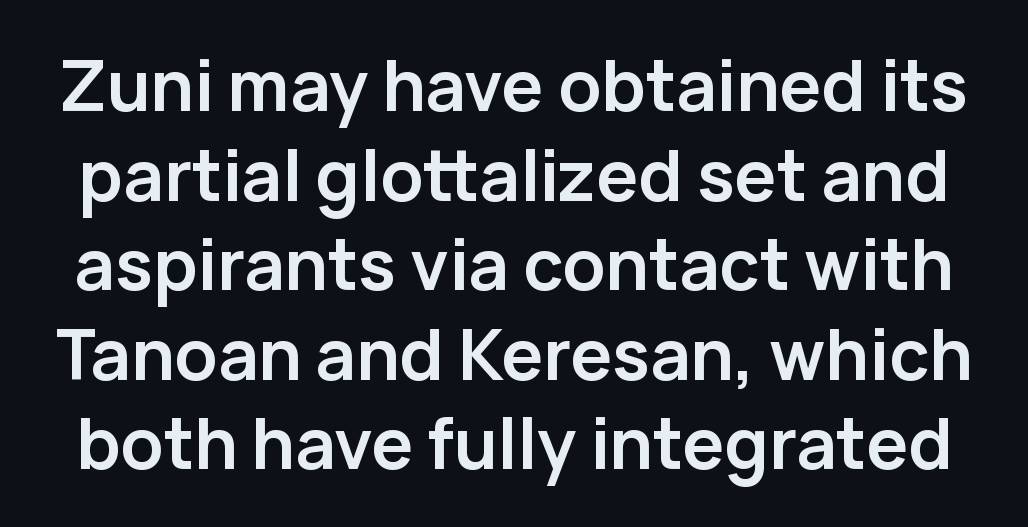
Is the type bold? Yes — the strokes are clearly thick and heavy. Students, note that the glyphs here touch the page at normal intervals. The letters carry no serifs — their stems end cleanly without finishing strokes. Lines of text with bare space underneath. The letters advance in unequal steps, a hallmark of proportional type.
